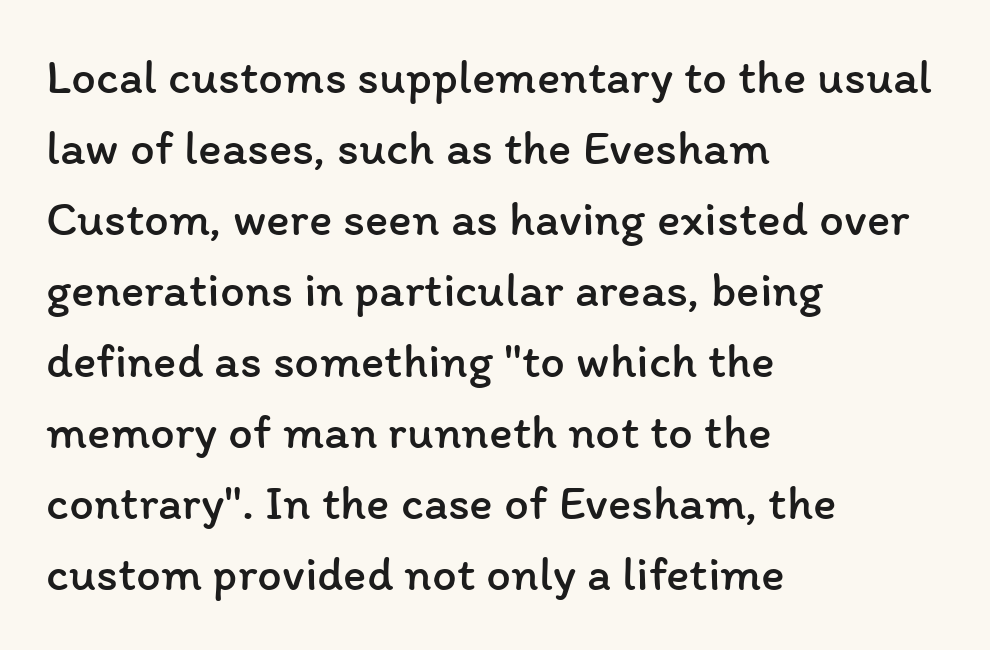
Spacing verdict: proportional, widths tailored to each character. Descenders hang freely into open space. The rows are spaced the way most documents space them. In terms of posture, this sample is upright. Each stroke keeps to a modest, everyday thickness or less.
